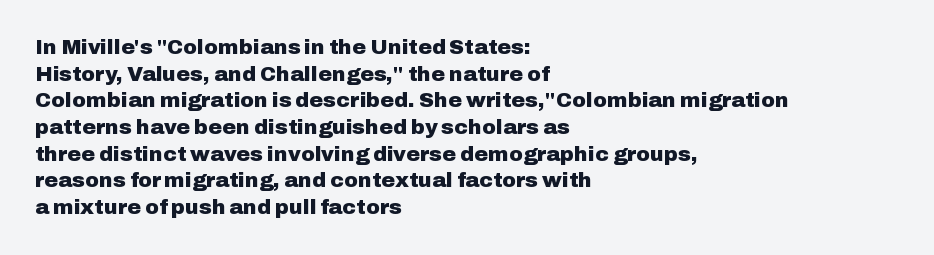
Q: Is the text bold? A: Yes.
Q: Is the text italic (slanted)? A: No, it is upright.
Q: Is the text underlined? A: No.
Q: How is the paragraph aligned? A: Left-aligned.
Q: Is the spacing between letters normal or unusually wide? A: Normal.
Q: Is the spacing between lines tight, normal or loose? A: Normal.
